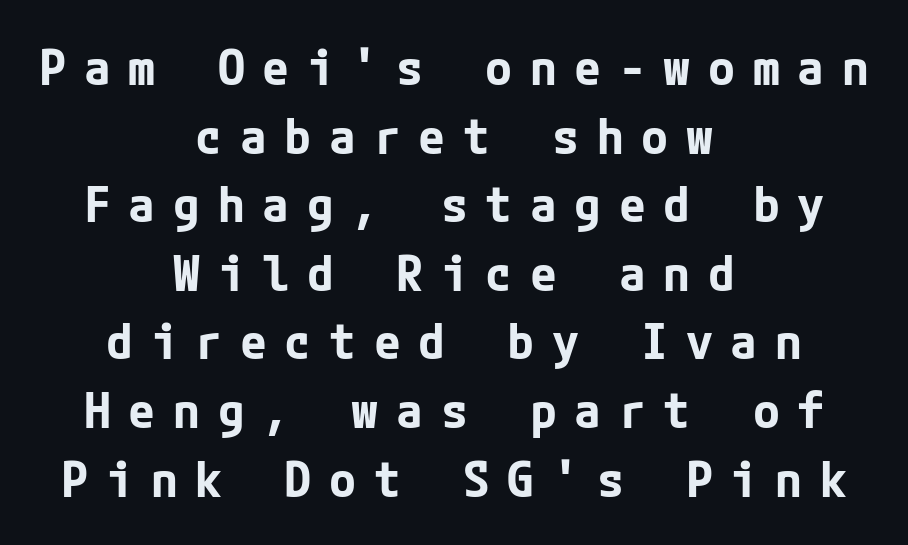
The image shows 49 px bold sans-serif type, upright; set centered, normal line spacing (1.4x), unusually wide letter spacing (+0.36 em), not underlined; low stroke contrast and a medium x-height.
